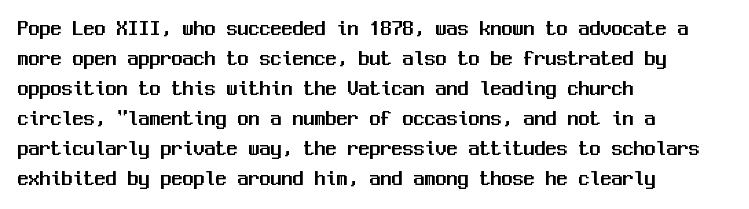
Decoration check: the copy has no underline. A roman cut, with each character standing at attention. The line-height multiplier appears to be the usual default. In CSS terms this would be text-align: left. Words appear dense and cohesive because spacing is normal.
